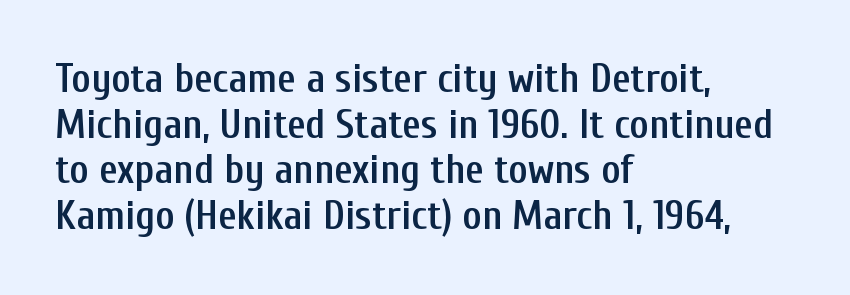
The image shows 41 px semibold, condensed sans-serif type, upright; set left-aligned, tight line spacing (1.11x), normal letter spacing, not underlined; low stroke contrast and a medium x-height.
